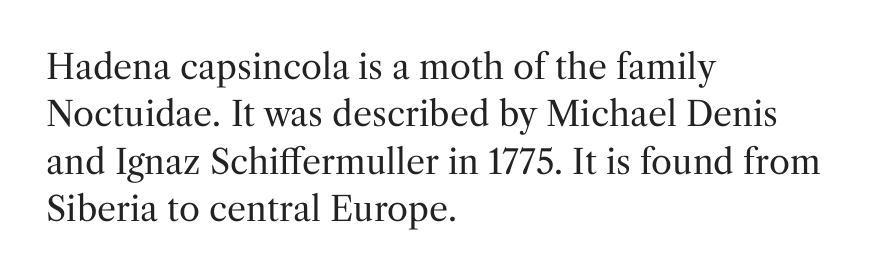
Q: Is the text bold? A: No.
Q: Is the text italic (slanted)? A: No, it is upright.
Q: Is the typeface a serif or a sans-serif typeface? A: Serif.
Q: Is the text underlined? A: No.
Q: How is the paragraph aligned? A: Left-aligned.
Q: Is the spacing between letters normal or unusually wide? A: Normal.
Q: Is the spacing between lines tight, normal or loose? A: Normal.
Q: Width (condensed, normal, or wide)? A: Normal.
Q: Stroke contrast? A: Medium.
Q: x-height? A: Medium.
Q: Monospaced? A: No.
